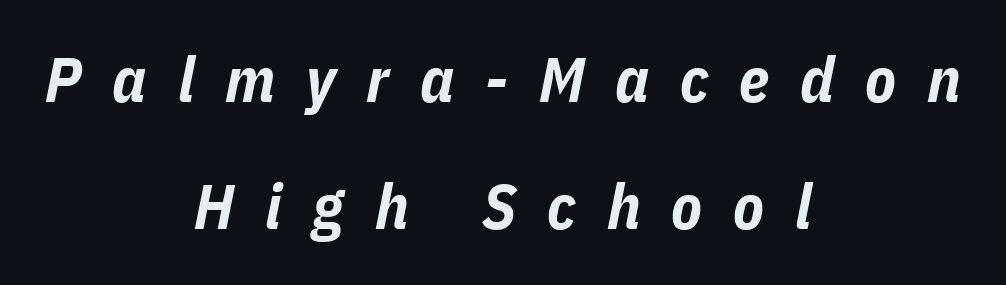
In terms of letterspacing, this is a distinctly airy, spread setting. Horizontal alignment here is central, giving a formal, balanced look. Underline: absent. When letters slant like this, we call the style italic. These lines are rendered in a variable-pitch font.
